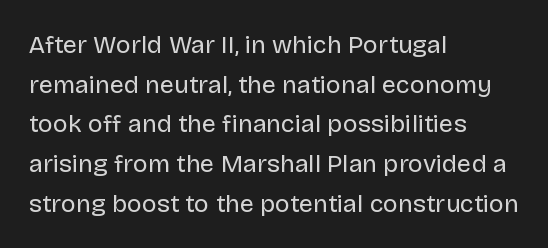
Q: Is the text bold? A: No.
Q: Is the text italic (slanted)? A: No, it is upright.
Q: Is the text underlined? A: No.
Q: How is the paragraph aligned? A: Left-aligned.
Q: Is the spacing between letters normal or unusually wide? A: Normal.
Q: Is the spacing between lines tight, normal or loose? A: Normal.
